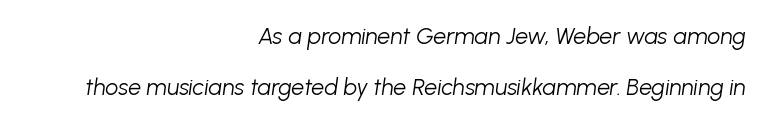
The image shows 23 px text type, italic (leaning right); set right-aligned, loose line spacing (2.23x), normal letter spacing, not underlined.
